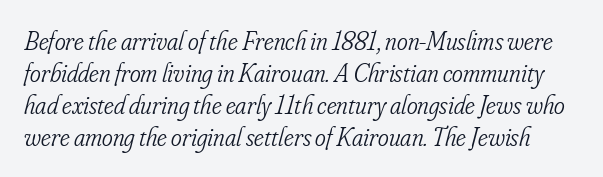
The image shows 26 px text type, italic (leaning right); set line spacing 1.23x, normal letter spacing, not underlined.
